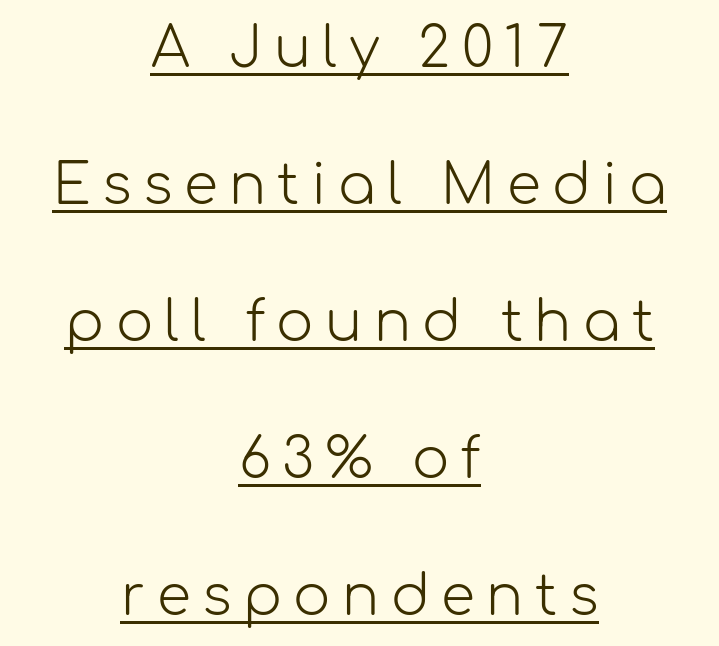
Heaviness? Minimal to ordinary, like unemphasized prose. Classification — sans serif. Vertically, the passage feels expansive, rows floating well apart. Vertical strokes here are truly vertical. The words here are underlined. Here the designer chose a conventional face with non-uniform glyph widths.
